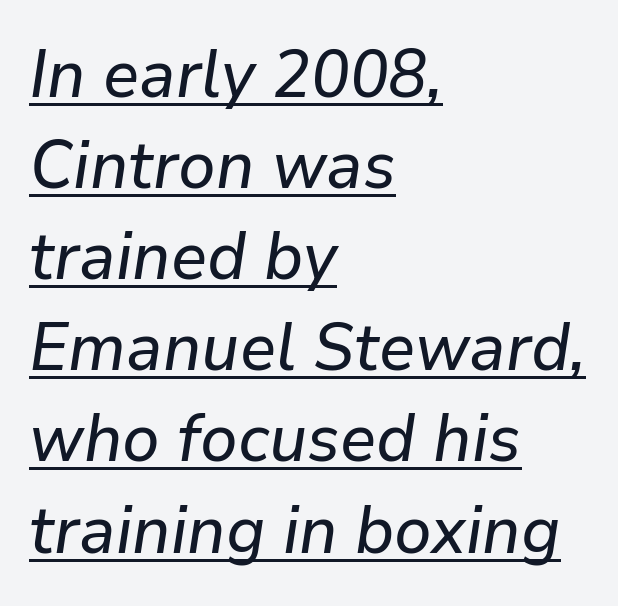
The image shows 67 px text type, italic (leaning right); set left-aligned, normal line spacing (1.36x), normal letter spacing, underlined; low stroke contrast and a medium x-height.
